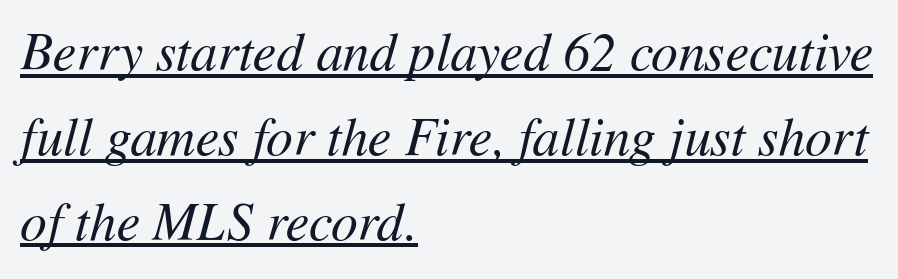
The rendering uses a moderate line-height, typical for paragraphs. The letters advance in unequal steps, a hallmark of proportional type. Weight: not bold — regular or lighter. Somebody hit Ctrl+U on this one — the words are underlined.
